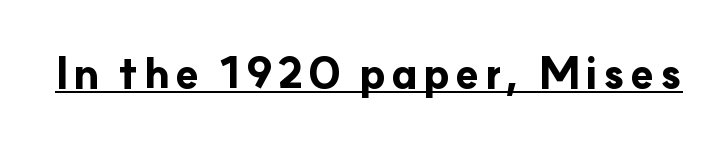
The image shows 43 px bold sans-serif type, upright; set underlined; low stroke contrast and a small x-height.
